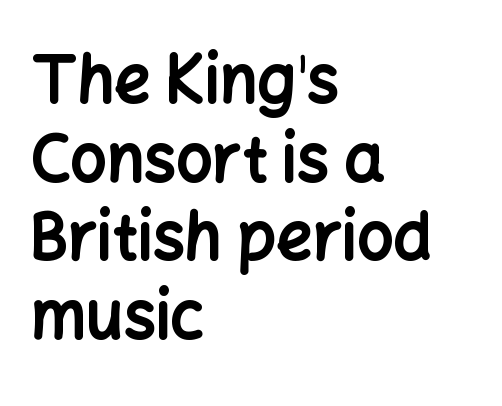
Do the characters align in a grid? No, the font is proportional. The letters stand upright; this is a roman face. Honestly, the letter spacing is just normal — you wouldn't notice it. These words are printed bold, with thick strokes throughout. The strip under each line holds only bare page. Each line starts at the same left margin while the right side varies.
